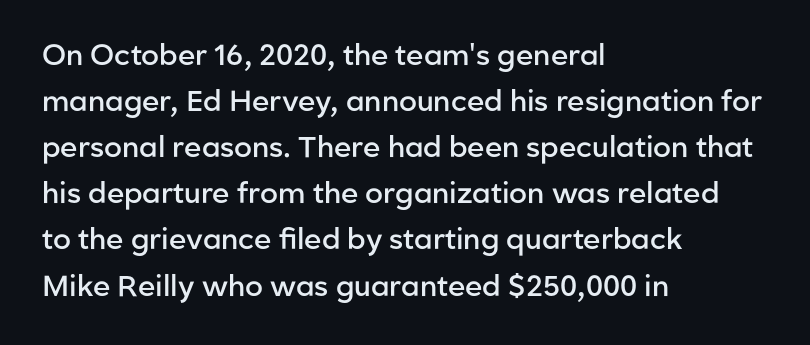
{"serif": "no", "italic": "no", "bold": "semi", "weight": "semibold", "width": "normal", "stroke_contrast": "low", "x_height": "medium", "monospaced": "no", "underline": "no", "align": "left", "line_spacing": "normal", "line_spacing_ratio": 1.59, "letter_spacing": "normal", "letter_spacing_em": 0.0, "glyph_px": 29}
